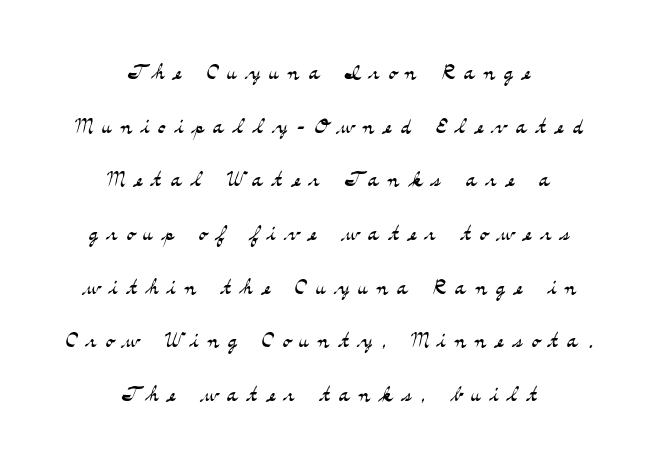
A clean baseline with only descenders dipping below it. Glyph-to-glyph distance is far greater than everyday printed text. On a weight scale, this lands at 450 or below. Reading down the block, each line starts at a different indent, mirrored at its end.
